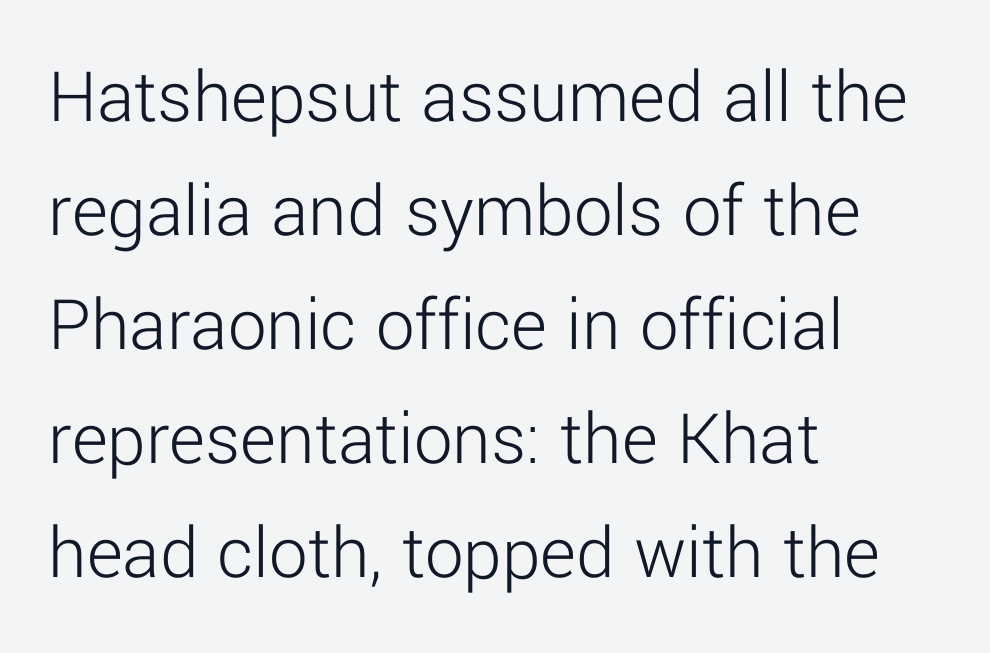
{"serif": "no", "italic": "no", "bold": "no", "weight": "light", "width": "normal", "stroke_contrast": "low", "x_height": "medium", "monospaced": "no", "underline": "no", "align": "left", "line_spacing": "normal", "line_spacing_ratio": 1.48, "letter_spacing": "normal", "letter_spacing_em": 0.0, "glyph_px": 77}
